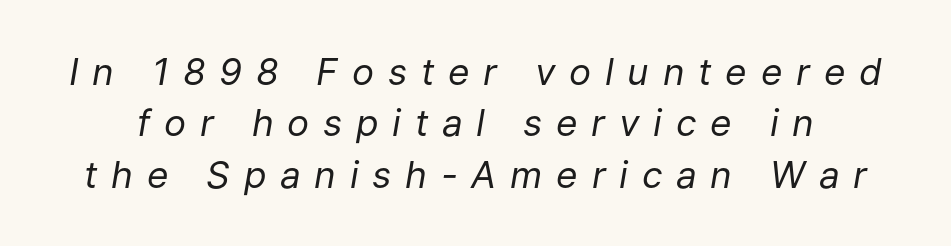
Q: Is the text bold? A: No.
Q: Is the text italic (slanted)? A: Yes, it leans right by about 9 degrees.
Q: Is the text underlined? A: No.
Q: Is the spacing between letters normal or unusually wide? A: Unusually wide.
Q: Is the spacing between lines tight, normal or loose? A: Normal.
Q: Width (condensed, normal, or wide)? A: Normal.
Q: Stroke contrast? A: Low.
Q: x-height? A: Medium.
Q: Monospaced? A: No.
